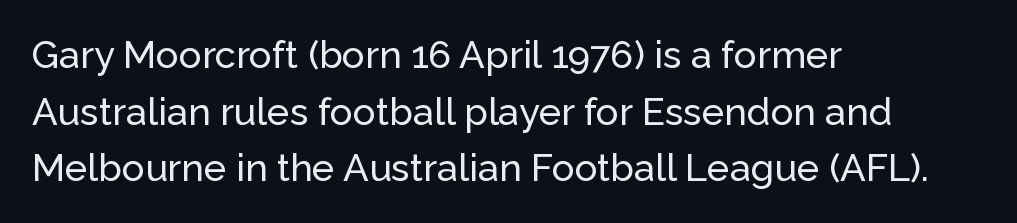
The image shows 38 px sans-serif type, upright; set left-aligned, normal line spacing (1.49x), normal letter spacing, not underlined; low stroke contrast and a medium x-height.
